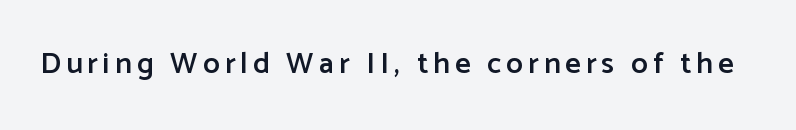
These lines are rendered in a variable-pitch font. Compared with an ordinary text face, these strokes are moderately heavier — a semibold. The type family on display is of the sans-serif kind. Anything drawn beneath the words? Only blank space. These lines were composed using upright roman letters.
